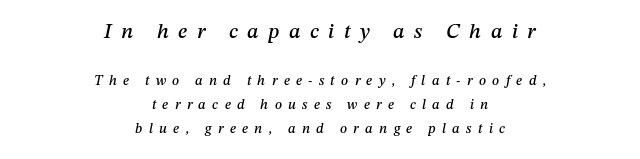
The whitespace from short lines is split evenly between both sides. A normal amount of white space separates one row of letters from the next. Underlining? Definitely not there. Honestly, the letter spacing is so wide it's the main thing you notice. The designer gave the opening block more size than the closing block.
